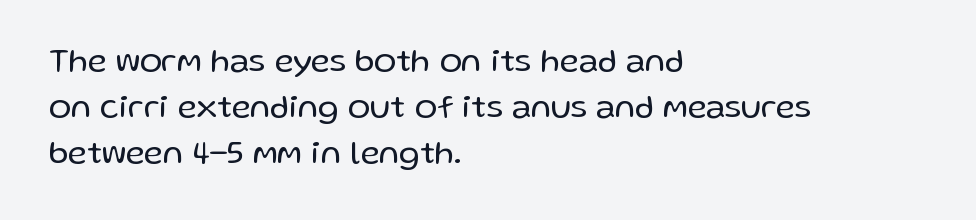
{"serif": "no", "italic": "no", "bold": "no", "weight": "regular", "width": "normal", "stroke_contrast": "low", "x_height": "medium", "monospaced": "no", "underline": "no", "align": "left", "line_spacing": "normal", "line_spacing_ratio": 1.39, "letter_spacing": "normal", "letter_spacing_em": 0.0, "glyph_px": 33}
